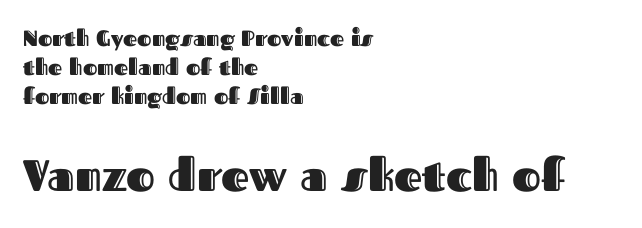
Honestly, the letter spacing is just normal — you wouldn't notice it. The face used here is proportionally spaced, like ordinary book or web type. Every row of glyphs begins at an identical x-position on the left. The area under the type is left untouched.
